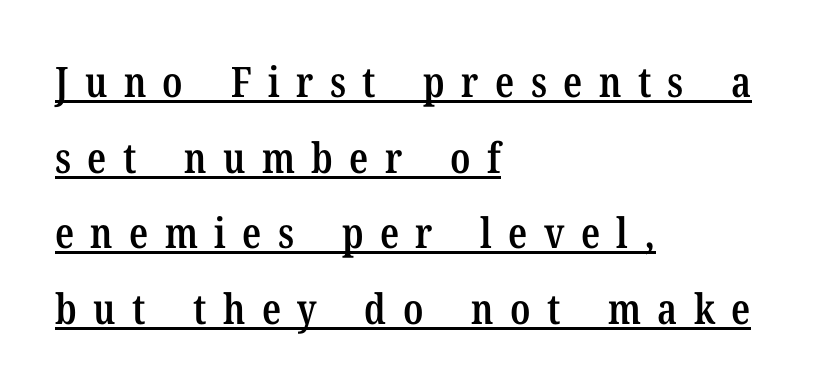
Q: Is the text bold? A: Semi-bold.
Q: Is the text italic (slanted)? A: No, it is upright.
Q: Is the typeface a serif or a sans-serif typeface? A: Serif.
Q: Is the text underlined? A: Yes.
Q: How is the paragraph aligned? A: Left-aligned.
Q: Is the spacing between letters normal or unusually wide? A: Unusually wide.
Q: Width (condensed, normal, or wide)? A: Condensed.
Q: Stroke contrast? A: Low.
Q: x-height? A: Medium.
Q: Monospaced? A: No.
